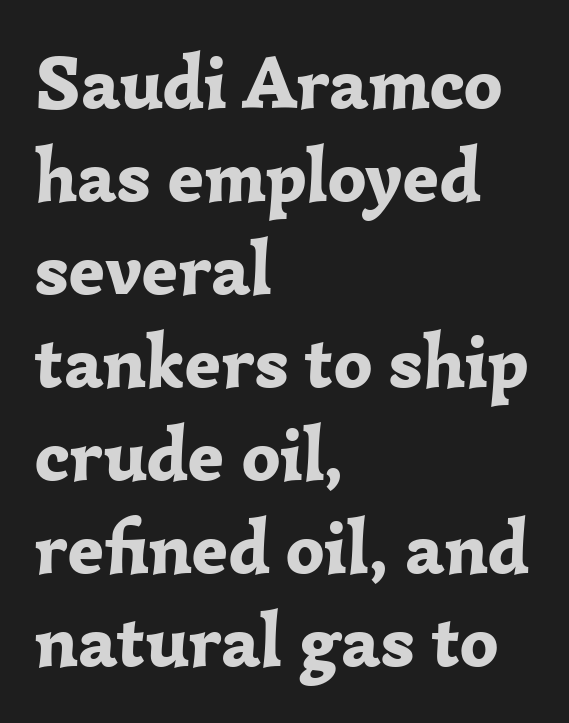
{"serif": "yes", "italic": "no", "bold": "yes", "weight": "bold", "width": "normal", "stroke_contrast": "low", "x_height": "medium", "monospaced": "no", "underline": "no", "align": "left", "line_spacing_ratio": 1.24, "letter_spacing": "normal", "letter_spacing_em": 0.0, "glyph_px": 75}
